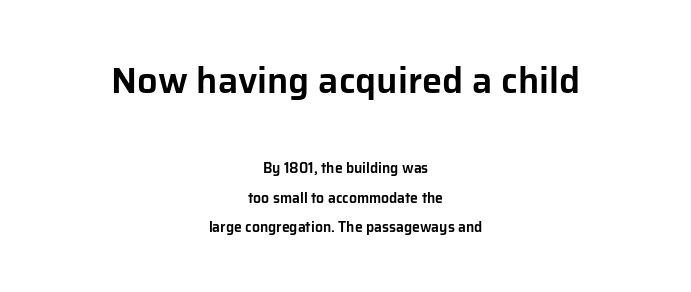
Every row of glyphs is offset so its center matches the block's center. Regarding serifs, this sample does without them. The earlier block is typeset at a bigger size than the later block. These lines keep a tight, regular rhythm from letter to letter. Is there any slant? The stems are plumb. Rows of type keep a wide berth in the vertical direction.
